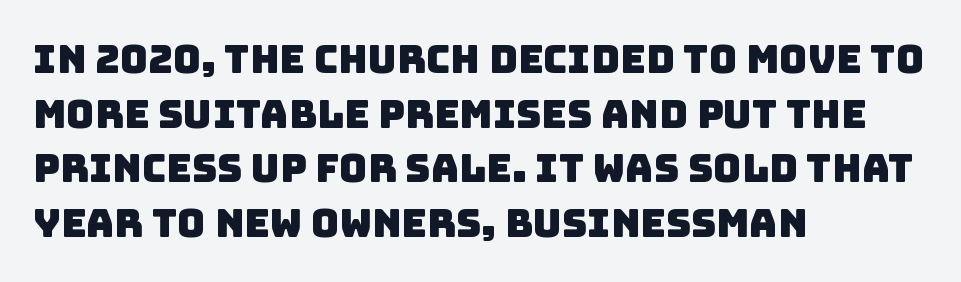
{"serif": "no", "width": "normal", "stroke_contrast": "low", "x_height": "large", "monospaced": "no", "underline": "no", "align": "left", "line_spacing": "normal", "line_spacing_ratio": 1.4, "letter_spacing": "normal", "letter_spacing_em": 0.0, "glyph_px": 39}
